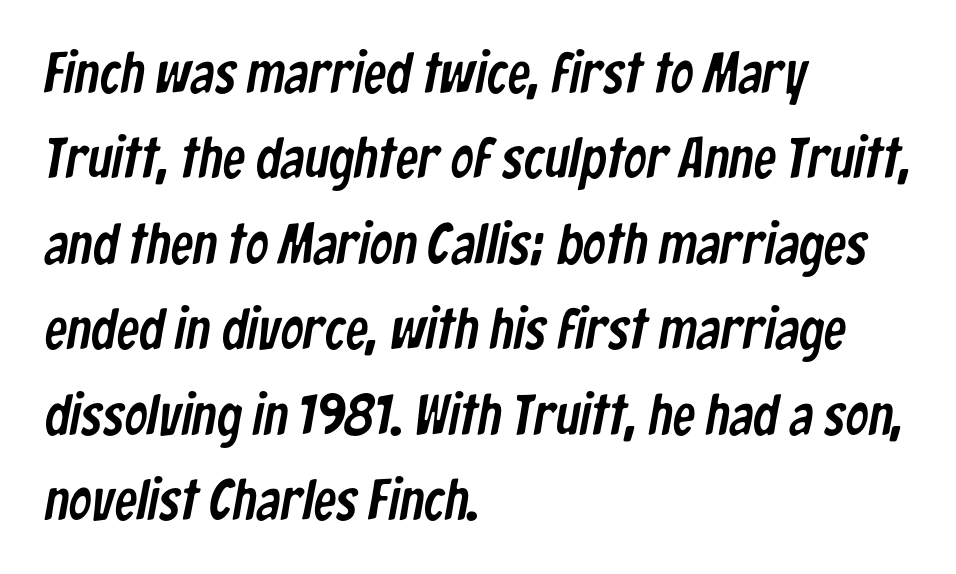
The image shows 57 px condensed sans-serif type; set left-aligned, normal line spacing (1.5x), normal letter spacing, not underlined; low stroke contrast and a medium x-height.
